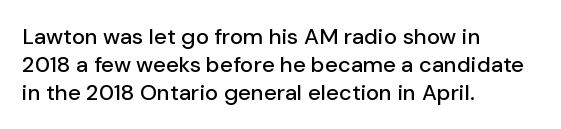
{"italic": "no", "underline": "no", "align": "left", "line_spacing": "normal", "line_spacing_ratio": 1.27, "letter_spacing": "normal", "letter_spacing_em": 0.0, "glyph_px": 22}
